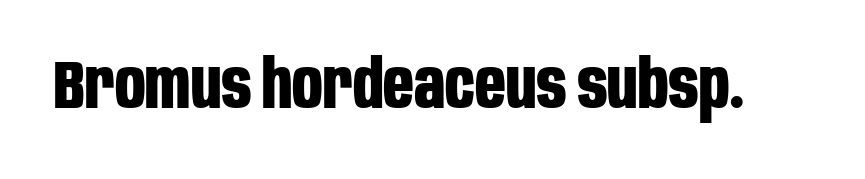
{"serif": "no", "italic": "no", "bold": "yes", "weight": "bold", "width": "condensed", "stroke_contrast": "low", "x_height": "large", "monospaced": "no", "underline": "no", "letter_spacing": "normal", "letter_spacing_em": 0.0, "glyph_px": 67}
